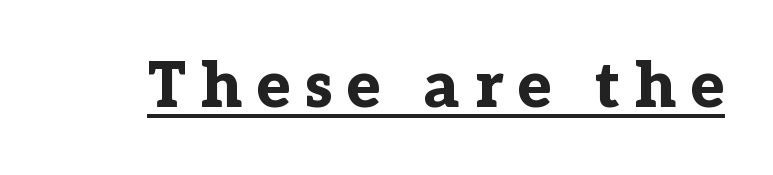
Q: Is the text bold? A: Yes.
Q: Is the text italic (slanted)? A: No, it is upright.
Q: Is the typeface a serif or a sans-serif typeface? A: Serif.
Q: Is the text underlined? A: Yes.
Q: Is the spacing between letters normal or unusually wide? A: Unusually wide.
Q: Width (condensed, normal, or wide)? A: Normal.
Q: Stroke contrast? A: Low.
Q: x-height? A: Medium.
Q: Monospaced? A: No.
